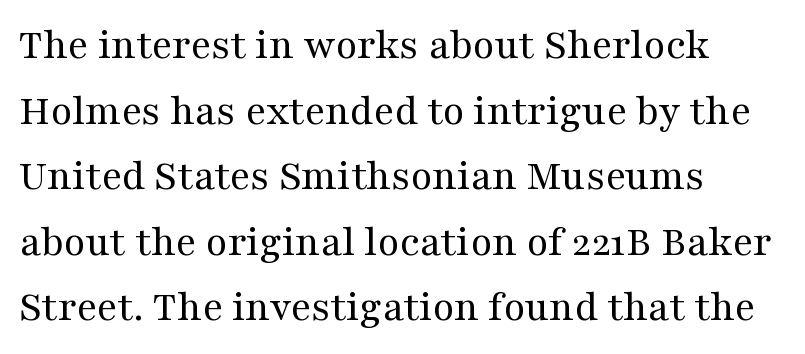
{"serif": "yes", "italic": "no", "bold": "no", "weight": "regular", "width": "wide", "stroke_contrast": "medium", "x_height": "medium", "monospaced": "no", "underline": "no", "align": "left", "line_spacing": "normal", "line_spacing_ratio": 1.49, "letter_spacing": "normal", "letter_spacing_em": 0.0, "glyph_px": 44}
